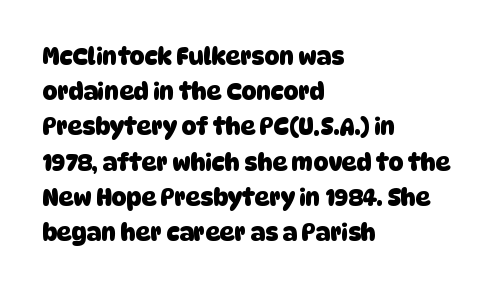
{"bold": "yes", "underline": "no", "align": "left", "line_spacing": "normal", "line_spacing_ratio": 1.53, "letter_spacing": "normal", "letter_spacing_em": 0.0, "glyph_px": 23}
